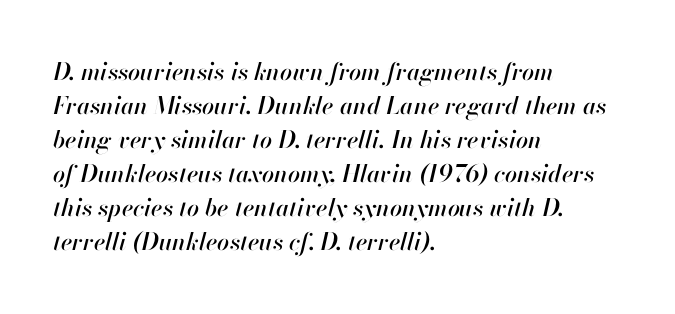
Inter-character spacing is left at the font's built-in metrics. Quick note: interline space is typical. A clean baseline with only descenders dipping below it. Italic? Definitely — the glyphs are oblique.
